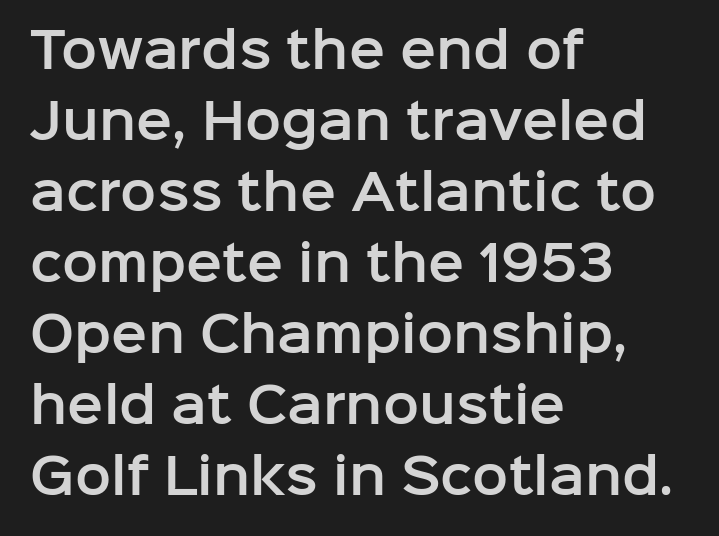
The image shows 48 px sans-serif type, upright; set left-aligned, normal line spacing (1.48x), normal letter spacing, not underlined; low stroke contrast and a medium x-height.
